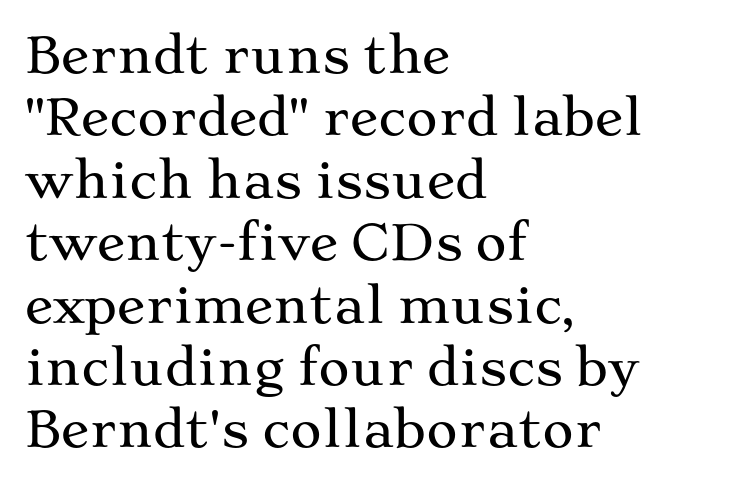
The image shows 48 px wide serif type, upright; set left-aligned, normal line spacing (1.3x), normal letter spacing, not underlined; medium stroke contrast and a medium x-height.
